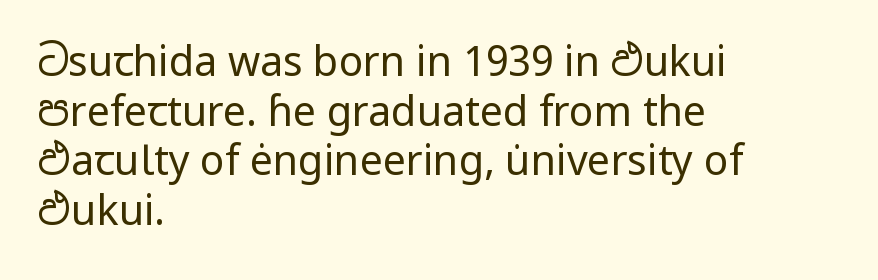
Q: Is the text bold? A: No.
Q: Is the text italic (slanted)? A: No, it is upright.
Q: Is the typeface a serif or a sans-serif typeface? A: Sans-serif.
Q: Is the text underlined? A: No.
Q: How is the paragraph aligned? A: Left-aligned.
Q: Is the spacing between letters normal or unusually wide? A: Normal.
Q: Width (condensed, normal, or wide)? A: Normal.
Q: Stroke contrast? A: Low.
Q: x-height? A: Medium.
Q: Monospaced? A: No.
